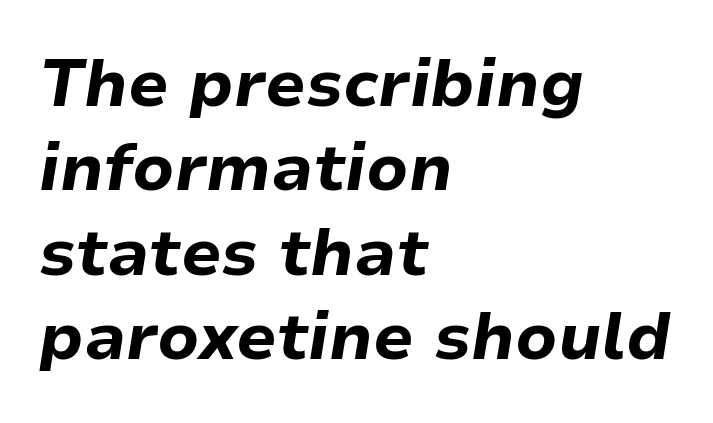
The image shows 66 px bold type, italic (leaning right); set left-aligned, normal line spacing (1.28x), normal letter spacing, not underlined; low stroke contrast and a medium x-height.
